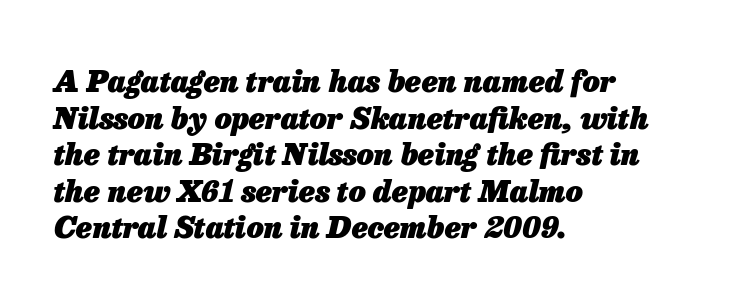
{"italic": "yes", "lean": "right", "slant_degrees": 13, "bold": "yes", "weight": "heavy", "width": "normal", "stroke_contrast": "low", "x_height": "medium", "monospaced": "no", "underline": "no", "align": "left", "line_spacing_ratio": 1.22, "letter_spacing": "normal", "letter_spacing_em": 0.0, "glyph_px": 30}
